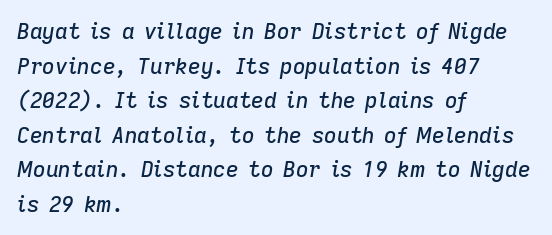
{"italic": "yes", "lean": "right", "slant_degrees": 9, "underline": "no", "align": "left", "line_spacing": "normal", "line_spacing_ratio": 1.57, "letter_spacing": "normal", "letter_spacing_em": 0.0, "glyph_px": 22}
